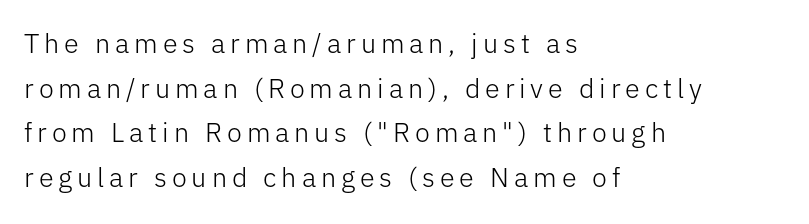
No italicization has been applied; the sample stays upright. The rag falls on the right side of this text block. The letterforms sit at book weight or below. How would I describe the line gaps? Plain and ordinary. Just letters on the line, the space beneath them empty.
